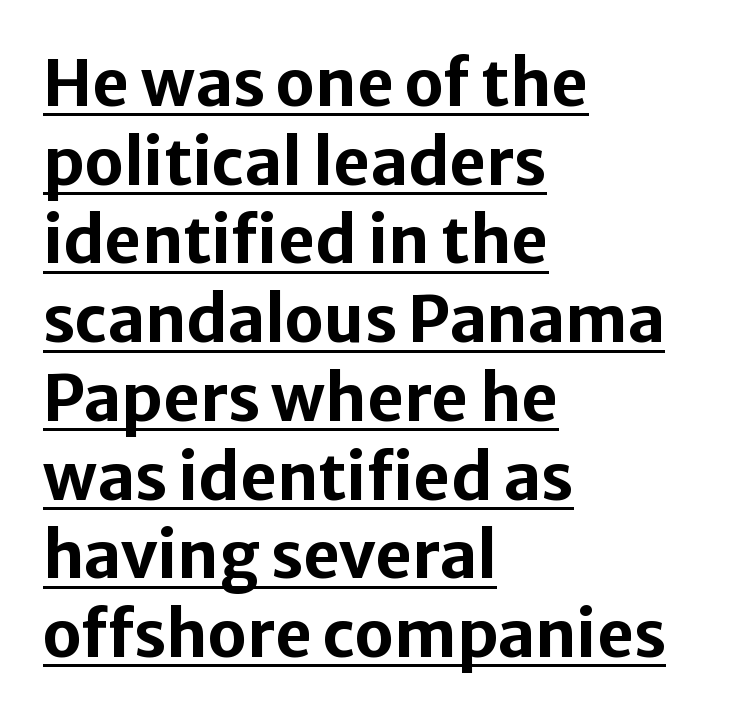
The rendering uses natural spacing where letterforms have individual widths. Stroke terminals: plain, sans-serif. Letter spacing: default. Where is the straight margin? On the left. The typography opts for an upright posture over an oblique one.
